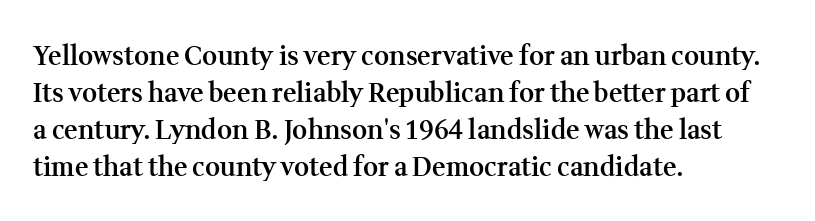
Successive baselines arrive at the customary interval. What weight is shown? A semibold, between regular and bold. The baseline area is clear. Compared with typical body copy, the letter spacing here is the same. When letters stand straight like this, we call the style roman or upright.
